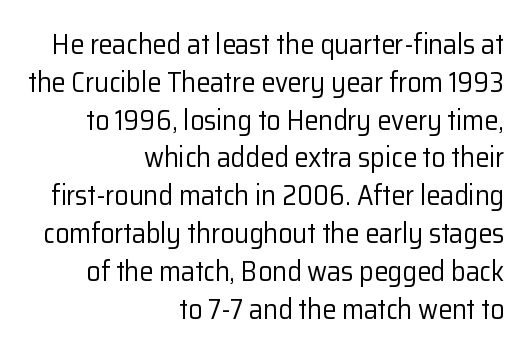
The image shows 28 px regular-weight sans-serif type, upright; set right-aligned, normal line spacing (1.35x), normal letter spacing, not underlined; low stroke contrast and a medium x-height.
